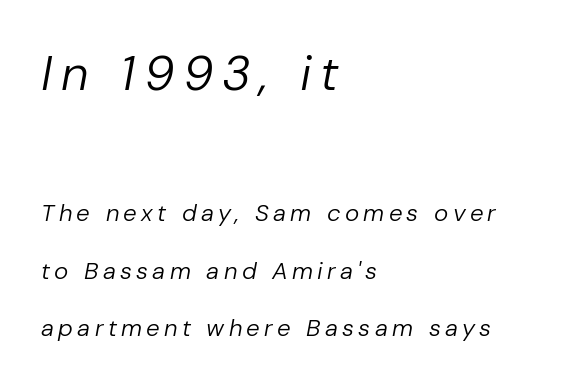
The image shows 49 px regular-weight type, italic (leaning right); set left-aligned, loose line spacing (2.39x), not underlined; the first (top) block is 2.04x larger; low stroke contrast and a medium x-height.
